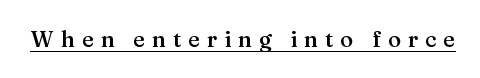
The image shows 22 px text type, upright; set unusually wide letter spacing (+0.32 em), underlined.
